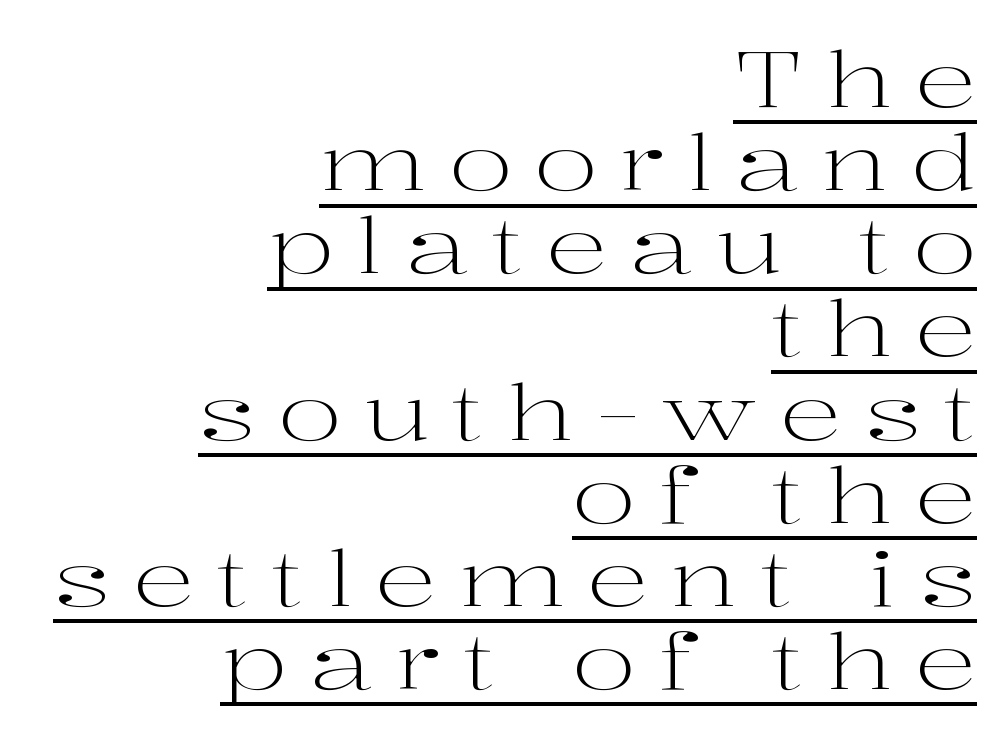
The image shows 77 px light, wide serif type, upright; set right-aligned, tight line spacing (1.08x), unusually wide letter spacing (+0.29 em), underlined; high stroke contrast and a medium x-height.
